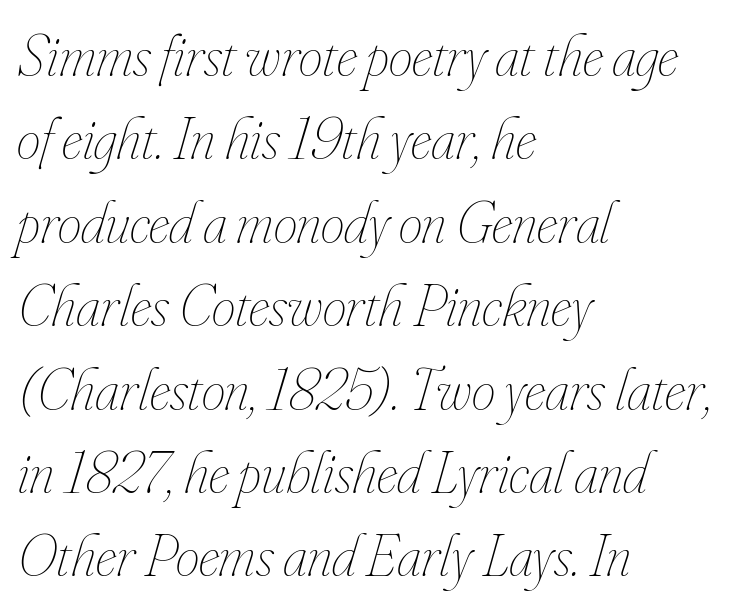
The font is comparable to plain body text, perhaps lighter. Short and long lines alike share a common starting point at left. Tall strokes in this sample are angled rather than plumb. These lines are rendered in a variable-pitch font. The line texture is even and compact thanks to regular tracking. This sample keeps an unexceptional amount of space between lines.
